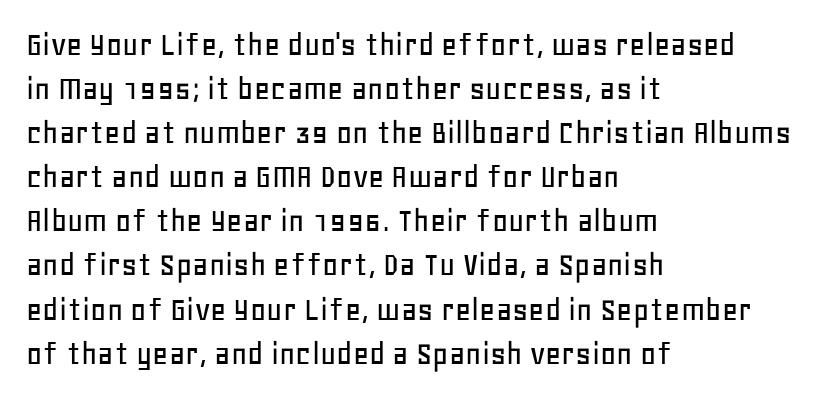
It's the straight-up-and-down kind of type. Evenly set lines give the paragraph a standard silhouette. Each letter keeps its own natural width here, so spacing adapts to shape. Stroke terminals: plain, sans-serif. Caption: multi-line text, flush left, ragged right. Honestly, the letter spacing is just normal — you wouldn't notice it.
